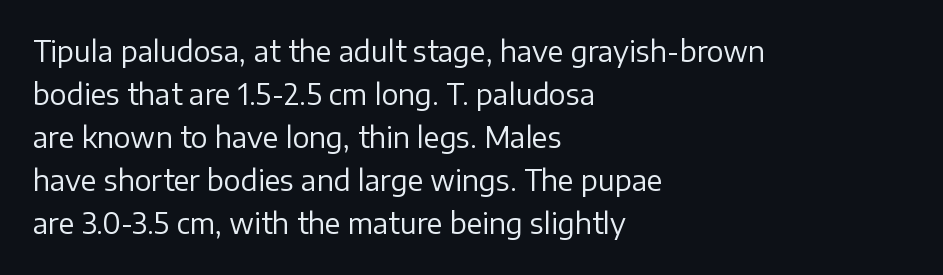
Q: Is the text bold? A: No.
Q: Is the text italic (slanted)? A: No, it is upright.
Q: Is the typeface a serif or a sans-serif typeface? A: Sans-serif.
Q: Is the text underlined? A: No.
Q: How is the paragraph aligned? A: Left-aligned.
Q: Is the spacing between letters normal or unusually wide? A: Normal.
Q: Is the spacing between lines tight, normal or loose? A: Normal.
Q: Width (condensed, normal, or wide)? A: Normal.
Q: Stroke contrast? A: Low.
Q: x-height? A: Medium.
Q: Monospaced? A: No.
